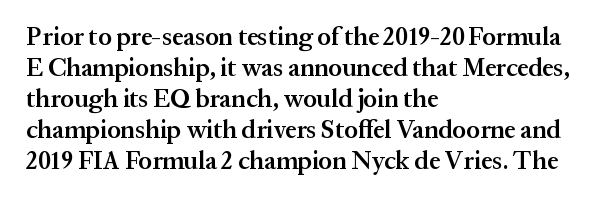
The image shows 25 px text type, upright; set left-aligned, line spacing 1.24x, normal letter spacing, not underlined.
